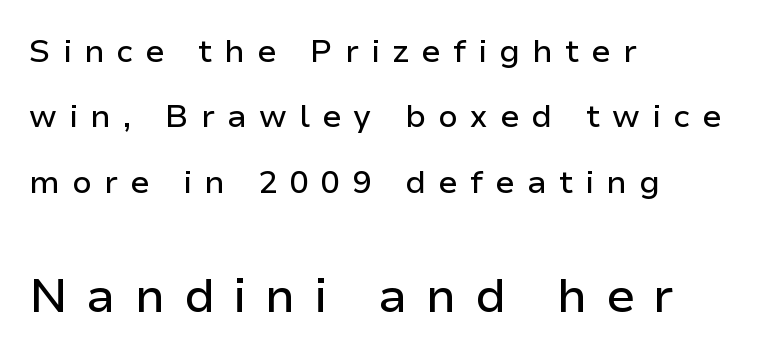
Q: Is the text italic (slanted)? A: No, it is upright.
Q: Is the typeface a serif or a sans-serif typeface? A: Sans-serif.
Q: Is the text underlined? A: No.
Q: How is the paragraph aligned? A: Left-aligned.
Q: Is the spacing between letters normal or unusually wide? A: Unusually wide.
Q: Is the spacing between lines tight, normal or loose? A: Loose.
Q: Which block of text is set in a larger size, the first (top) or the second (bottom)? A: The second (bottom) one.
Q: Width (condensed, normal, or wide)? A: Normal.
Q: Stroke contrast? A: Low.
Q: x-height? A: Medium.
Q: Monospaced? A: No.
